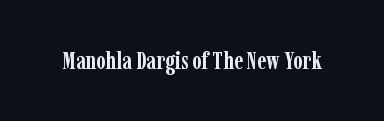
{"italic": "no", "bold": "yes", "underline": "no", "letter_spacing": "normal", "letter_spacing_em": 0.0, "glyph_px": 24}
